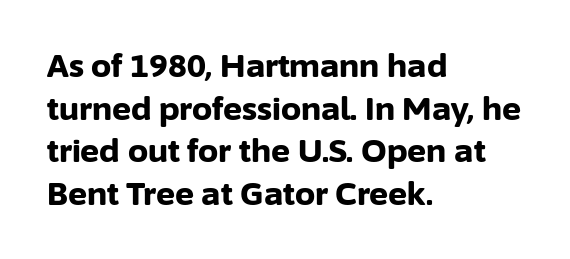
{"serif": "no", "italic": "no", "bold": "yes", "weight": "bold", "width": "normal", "stroke_contrast": "low", "x_height": "medium", "monospaced": "no", "underline": "no", "align": "left", "line_spacing": "normal", "line_spacing_ratio": 1.33, "letter_spacing": "normal", "letter_spacing_em": 0.0, "glyph_px": 32}
